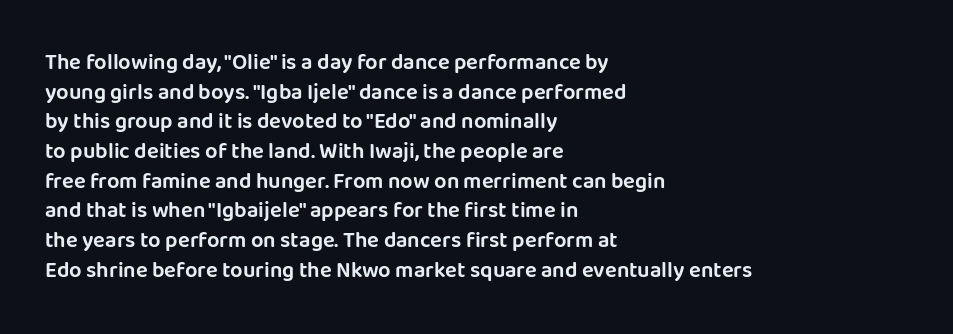
{"italic": "no", "underline": "no", "align": "left", "line_spacing": "normal", "line_spacing_ratio": 1.35, "letter_spacing": "normal", "letter_spacing_em": 0.0, "glyph_px": 22}
